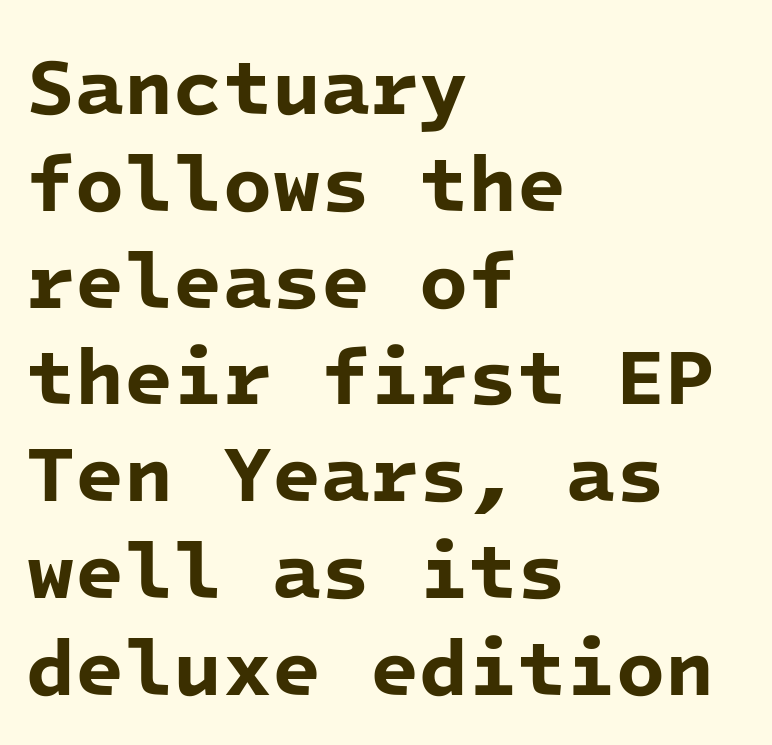
Q: Is the text bold? A: Yes.
Q: Is the typeface a serif or a sans-serif typeface? A: Sans-serif.
Q: Is the text underlined? A: No.
Q: How is the paragraph aligned? A: Left-aligned.
Q: Is the spacing between letters normal or unusually wide? A: Normal.
Q: Width (condensed, normal, or wide)? A: Normal.
Q: Stroke contrast? A: Low.
Q: x-height? A: Medium.
Q: Monospaced? A: Yes.
